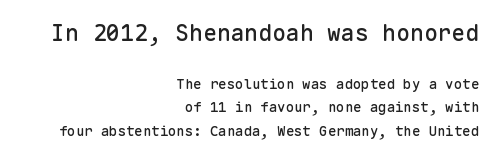
Alignment: flush right. Nobody touched the tracking dial on this one. Quick note: interline space is typical. Bare-footed words on every line. A roman cut, with each character standing at attention.
